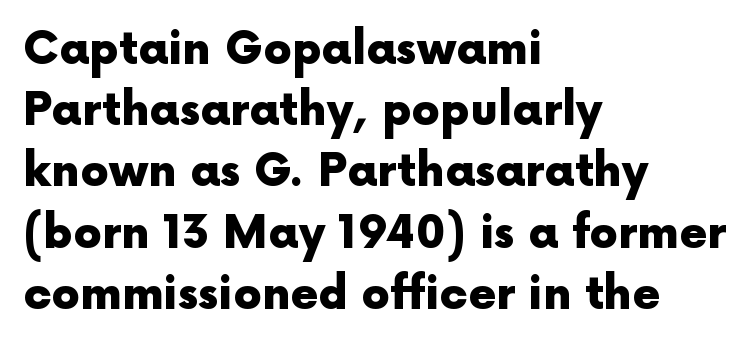
Q: Is the text bold? A: Yes.
Q: Is the text italic (slanted)? A: No, it is upright.
Q: Is the typeface a serif or a sans-serif typeface? A: Sans-serif.
Q: Is the text underlined? A: No.
Q: How is the paragraph aligned? A: Left-aligned.
Q: Is the spacing between letters normal or unusually wide? A: Normal.
Q: Is the spacing between lines tight, normal or loose? A: Normal.
Q: Width (condensed, normal, or wide)? A: Normal.
Q: x-height? A: Medium.
Q: Monospaced? A: No.
